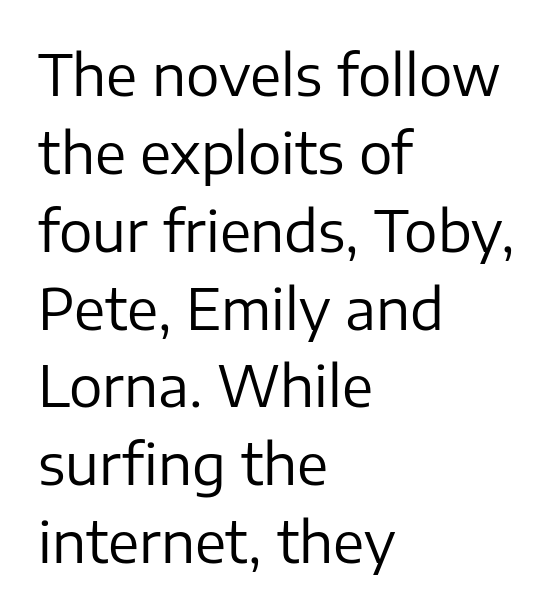
The image shows 56 px regular-weight sans-serif type, upright; set left-aligned, normal line spacing (1.39x), normal letter spacing, not underlined; low stroke contrast and a medium x-height.
